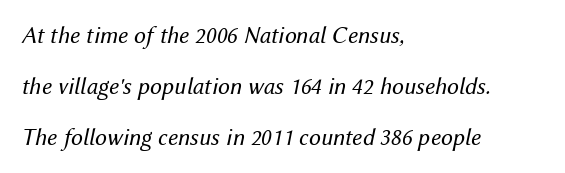
{"italic": "yes", "lean": "right", "slant_degrees": 12, "bold": "no", "underline": "no", "align": "left", "line_spacing": "loose", "line_spacing_ratio": 2.13, "letter_spacing": "normal", "letter_spacing_em": 0.0, "glyph_px": 24}
